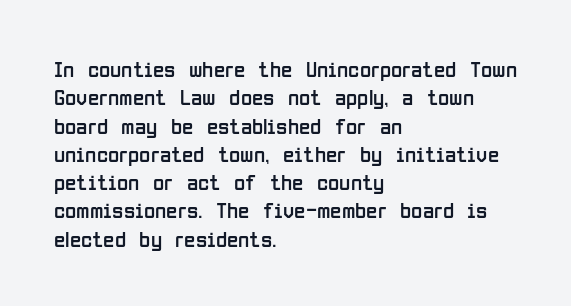
Nobody touched the tracking dial on this one. Visually the block forms a straight wall on the left and a jagged coastline on the right. Posture: upright roman. Beneath every word, the page is bare.
